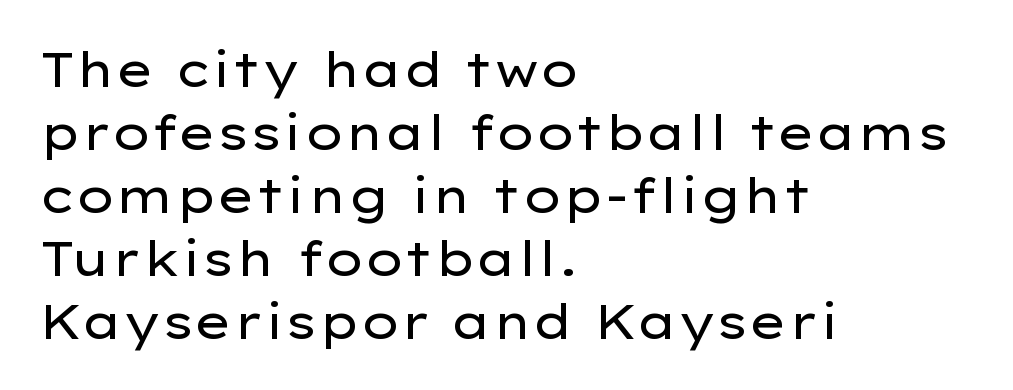
The image shows 48 px regular-weight, wide sans-serif type, upright; set left-aligned, normal line spacing (1.31x), normal letter spacing, not underlined; low stroke contrast and a medium x-height.
